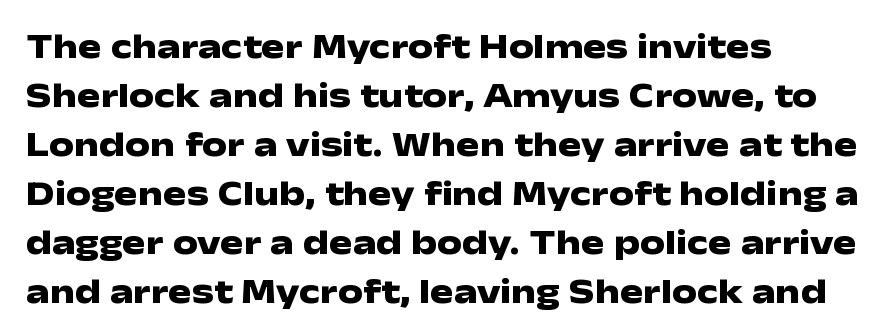
The block of text has a typical density, with ordinary space between rows. Is there any slant? The stems are plumb. The passage shown is typeset with a sans-serif family. The passage shown is emphatically bold. The horizontal fit of the characters is conventional and even.
